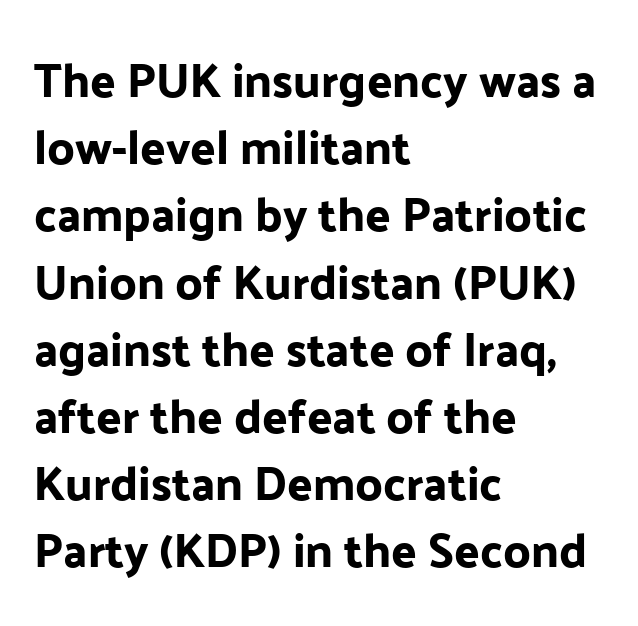
The image shows 47 px sans-serif type, upright; set left-aligned, normal line spacing (1.43x), normal letter spacing, not underlined; low stroke contrast and a medium x-height.
